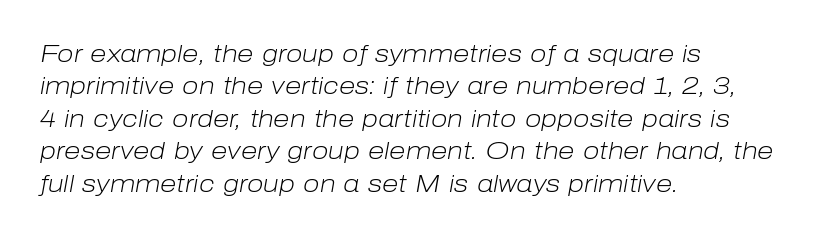
Q: Is the text bold? A: No.
Q: Is the text italic (slanted)? A: Yes, it leans right by about 10 degrees.
Q: Is the text underlined? A: No.
Q: How is the paragraph aligned? A: Left-aligned.
Q: Is the spacing between letters normal or unusually wide? A: Normal.
Q: Is the spacing between lines tight, normal or loose? A: Normal.
